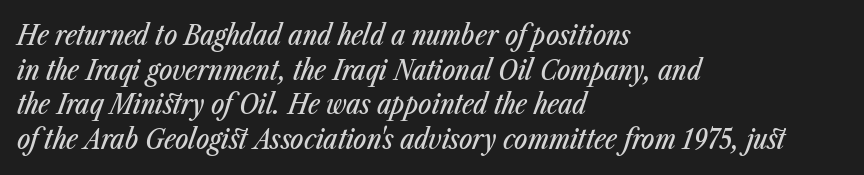
{"italic": "yes", "lean": "right", "slant_degrees": 23, "width": "condensed", "stroke_contrast": "low", "x_height": "medium", "monospaced": "no", "underline": "no", "align": "left", "line_spacing_ratio": 1.24, "letter_spacing": "normal", "letter_spacing_em": 0.0, "glyph_px": 28}
